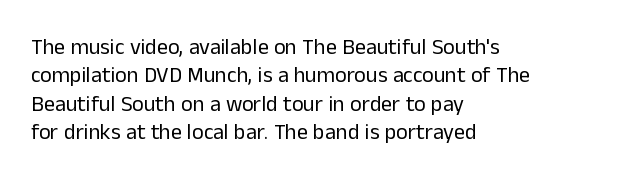
Q: Is the text bold? A: No.
Q: Is the text italic (slanted)? A: No, it is upright.
Q: Is the text underlined? A: No.
Q: How is the paragraph aligned? A: Left-aligned.
Q: Is the spacing between letters normal or unusually wide? A: Normal.
Q: Is the spacing between lines tight, normal or loose? A: Normal.
